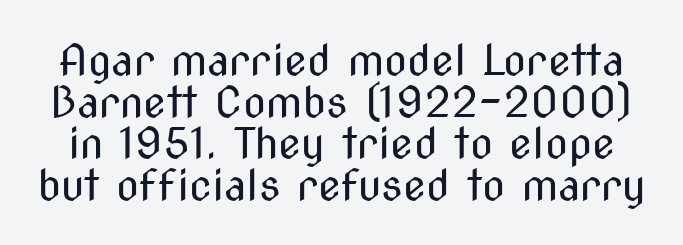
The image shows 42 px regular-weight, condensed sans-serif type, upright; set tight line spacing (0.99x), normal letter spacing, not underlined; medium stroke contrast and a medium x-height.
